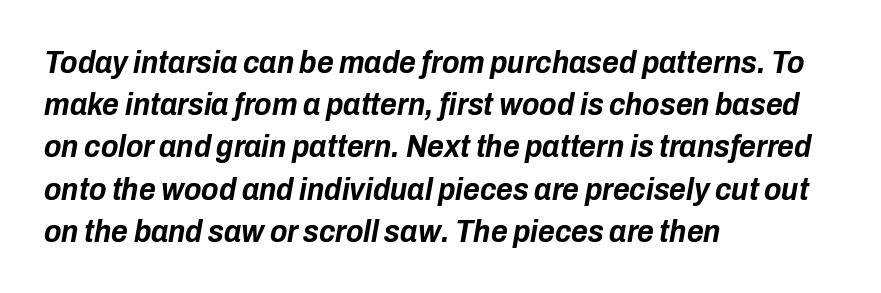
Each letter keeps its own natural width here, so spacing adapts to shape. Slanted lettering throughout. Caption: standard tracking, unaltered. Compared with an ordinary text face, these strokes are far heavier — a full bold. This sample is left-justified, so line endings fall wherever the words run out.
